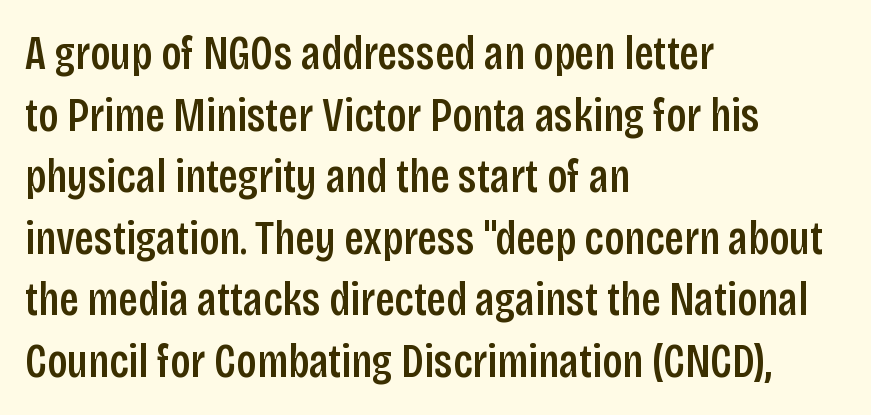
Q: Is the text italic (slanted)? A: No, it is upright.
Q: Is the typeface a serif or a sans-serif typeface? A: Sans-serif.
Q: Is the text underlined? A: No.
Q: How is the paragraph aligned? A: Left-aligned.
Q: Is the spacing between letters normal or unusually wide? A: Normal.
Q: Is the spacing between lines tight, normal or loose? A: Normal.
Q: Width (condensed, normal, or wide)? A: Condensed.
Q: Stroke contrast? A: Low.
Q: x-height? A: Large.
Q: Monospaced? A: No.
